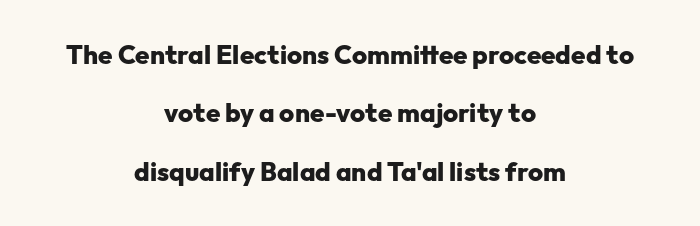
{"italic": "no", "bold": "yes", "underline": "no", "align": "center", "line_spacing": "loose", "line_spacing_ratio": 2.25, "letter_spacing": "normal", "letter_spacing_em": 0.0, "glyph_px": 26}
